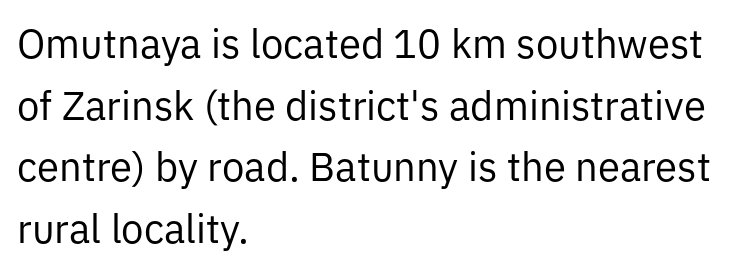
Proportional: the letters do not fall into vertical columns. A student would call this left alignment; a typographer would say flush left, rag right. Stroke terminals: plain, sans-serif. Spacing between characters is what you'd get straight out of the box. These lines sit exactly where default settings would place them. A roman cut, with each character standing at attention.
